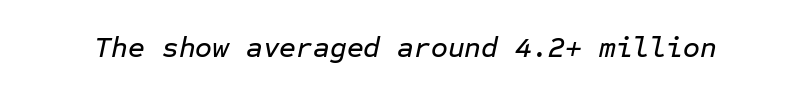
Default kerning and tracking; the words read as compact shapes. This sample has the even, mechanical cadence of fixed-width lettering. The area under the type is left untouched. This sample uses an oblique cut, with every glyph tilted off the vertical.
